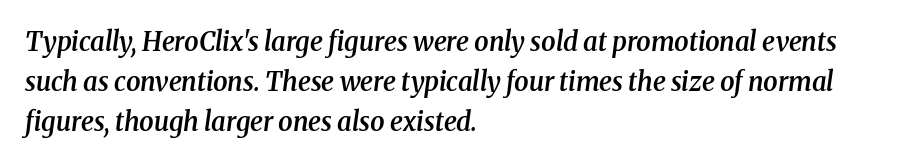
The rendering keeps characters at their native spacing. The rendering uses a semibold face; strokes are thickened but not to full bold. Compared with ordinary roman type, these characters are visibly tilted. Clear beneath every line of the passage.
